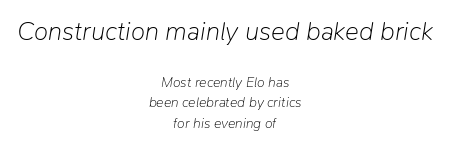
Q: Is the text bold? A: No.
Q: Is the text italic (slanted)? A: Yes, it leans right by about 9 degrees.
Q: Is the text underlined? A: No.
Q: How is the paragraph aligned? A: Centered.
Q: Is the spacing between letters normal or unusually wide? A: Normal.
Q: Is the spacing between lines tight, normal or loose? A: Normal.
Q: Which block of text is set in a larger size, the first (top) or the second (bottom)? A: The first (top) one.
